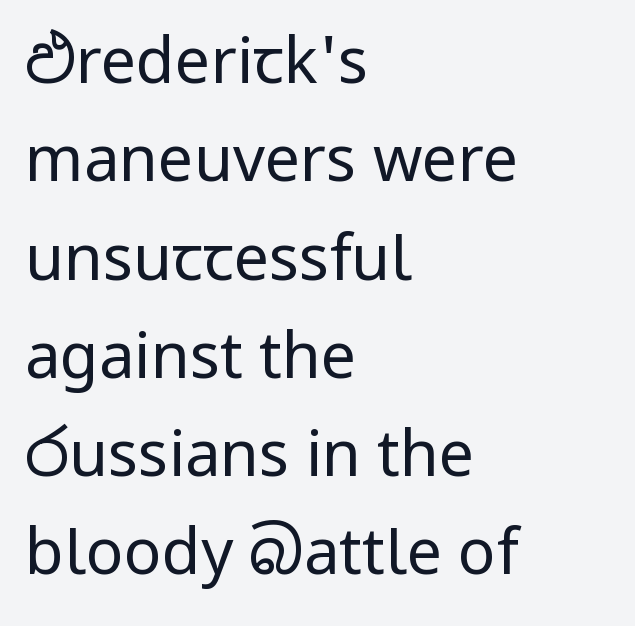
Stroke terminals: plain, sans-serif. The paragraph shown leans on its left margin. Tracking value appears to be zero — textbook default spacing. Rendered with straight, roman letterforms. Quick note: interline space is typical. Descenders are the only things crossing below the line.
